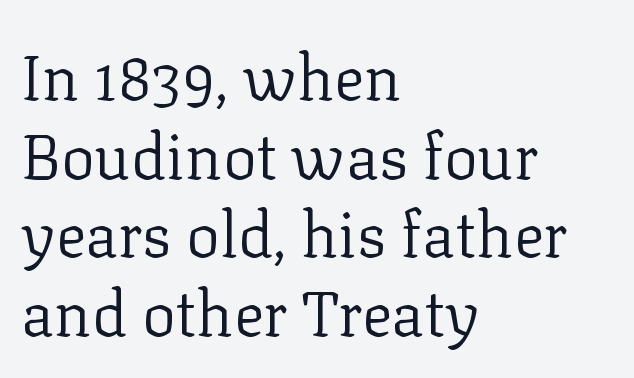
The letters stand straight up with perfectly vertical stems. A clean baseline with only descenders dipping below it. Leftover space on each line is placed entirely after the last word. Are there feet on the stems? There are — it's a serif. The passage shown is not bold in any degree.
